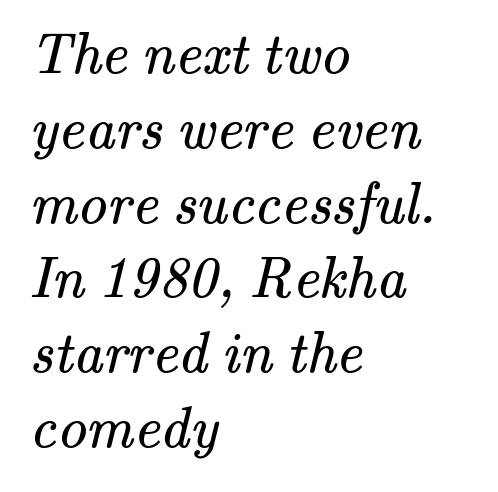
The glyphs in this specimen are seriffed. The cut favours lightness, reaching ordinary text weight at its darkest. Descender tails drop into unmarked territory. This sample has the flowing, uneven cadence of proportional lettering. This sample is left-justified, so line endings fall wherever the words run out. The rows are spaced the way most documents space them.
